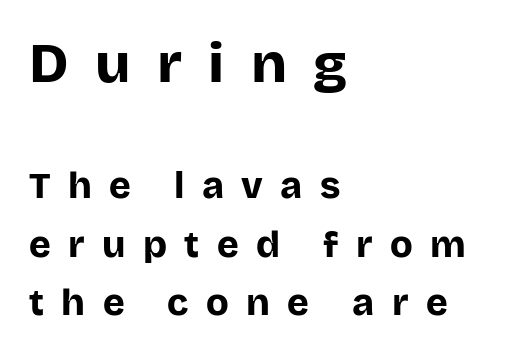
{"serif": "no", "italic": "no", "bold": "yes", "weight": "bold", "width": "normal", "stroke_contrast": "low", "x_height": "large", "monospaced": "no", "underline": "no", "align": "left", "line_spacing": "normal", "line_spacing_ratio": 1.59, "letter_spacing": "wide", "letter_spacing_em": 0.47, "larger_block": "first", "size_ratio": 1.51, "glyph_px": 56}
